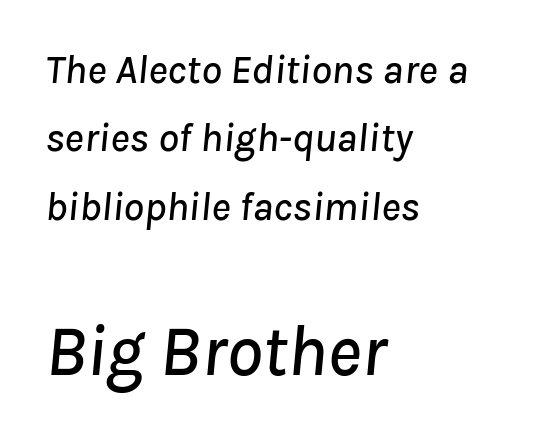
{"italic": "yes", "lean": "right", "slant_degrees": 8, "width": "normal", "stroke_contrast": "low", "x_height": "medium", "monospaced": "no", "underline": "no", "align": "left", "line_spacing": "normal", "line_spacing_ratio": 1.67, "letter_spacing": "normal", "letter_spacing_em": 0.0, "larger_block": "second", "size_ratio": 1.76, "glyph_px": 72}
